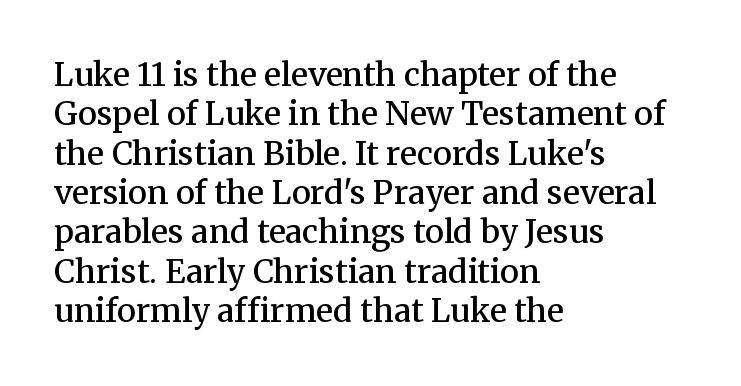
The image shows 32 px semibold serif type, upright; set left-aligned, line spacing 1.23x, normal letter spacing, not underlined; medium stroke contrast and a medium x-height.
